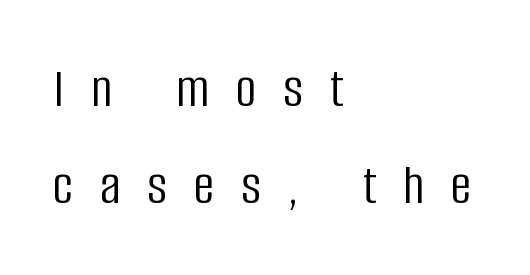
{"serif": "no", "italic": "no", "bold": "no", "weight": "light", "width": "condensed", "stroke_contrast": "low", "x_height": "large", "monospaced": "no", "underline": "no", "align": "left", "line_spacing": "normal", "line_spacing_ratio": 1.68, "letter_spacing": "wide", "letter_spacing_em": 0.46, "glyph_px": 58}
